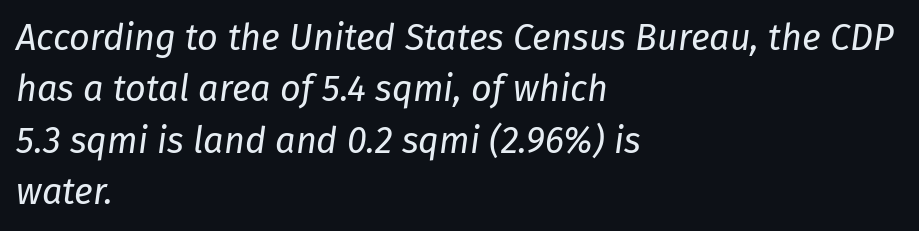
Q: Is the text bold? A: No.
Q: Is the text italic (slanted)? A: Yes, it leans right by about 8 degrees.
Q: Is the text underlined? A: No.
Q: How is the paragraph aligned? A: Left-aligned.
Q: Is the spacing between letters normal or unusually wide? A: Normal.
Q: Is the spacing between lines tight, normal or loose? A: Normal.
Q: Width (condensed, normal, or wide)? A: Normal.
Q: Stroke contrast? A: Low.
Q: x-height? A: Medium.
Q: Monospaced? A: No.
